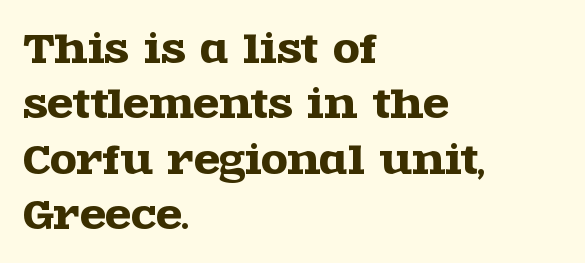
A student would call this left alignment; a typographer would say flush left, rag right. Stroke terminals: seriffed. In terms of letterspacing, this is plain default setting. Check under the words: just untouched page. The vertical gap from one line to the next is medium. Posture: vertical.
